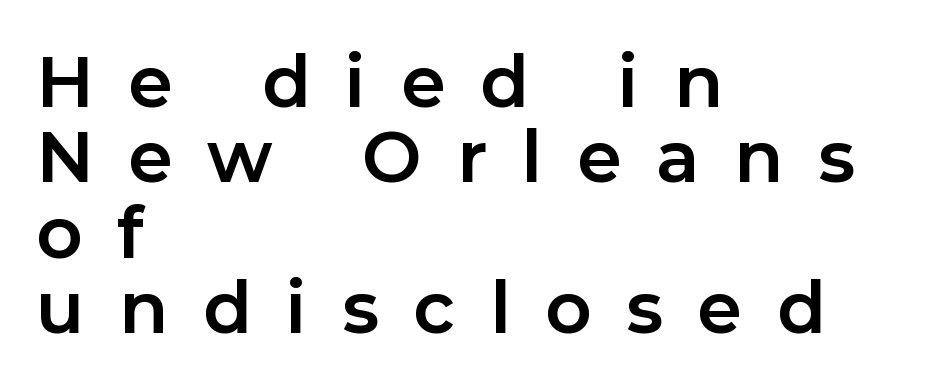
Q: Is the text bold? A: Yes.
Q: Is the text italic (slanted)? A: No, it is upright.
Q: Is the typeface a serif or a sans-serif typeface? A: Sans-serif.
Q: Is the text underlined? A: No.
Q: How is the paragraph aligned? A: Left-aligned.
Q: Is the spacing between letters normal or unusually wide? A: Unusually wide.
Q: Is the spacing between lines tight, normal or loose? A: Tight.
Q: Width (condensed, normal, or wide)? A: Normal.
Q: Stroke contrast? A: Low.
Q: x-height? A: Medium.
Q: Monospaced? A: No.
